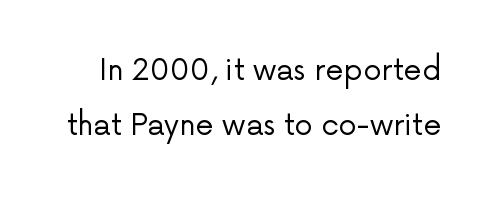
Q: Is the text bold? A: No.
Q: Is the text italic (slanted)? A: No, it is upright.
Q: Is the typeface a serif or a sans-serif typeface? A: Sans-serif.
Q: Is the text underlined? A: No.
Q: Is the spacing between letters normal or unusually wide? A: Normal.
Q: Is the spacing between lines tight, normal or loose? A: Loose.
Q: Width (condensed, normal, or wide)? A: Normal.
Q: Stroke contrast? A: Low.
Q: x-height? A: Medium.
Q: Monospaced? A: No.
